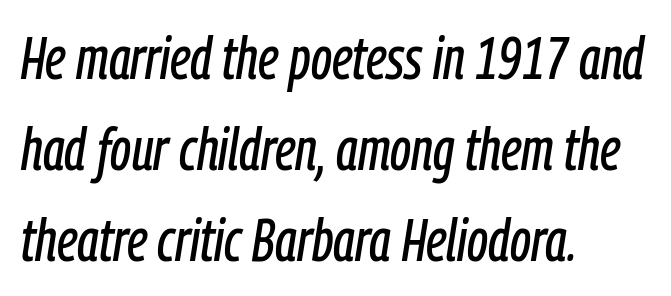
{"italic": "yes", "lean": "right", "slant_degrees": 9, "width": "condensed", "stroke_contrast": "low", "x_height": "medium", "monospaced": "no", "underline": "no", "align": "left", "line_spacing": "normal", "line_spacing_ratio": 1.54, "letter_spacing": "normal", "letter_spacing_em": 0.0, "glyph_px": 59}
